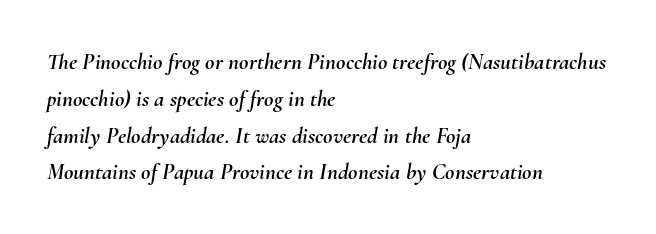
Q: Is the text italic (slanted)? A: Yes, it leans right by about 10 degrees.
Q: Is the text underlined? A: No.
Q: How is the paragraph aligned? A: Left-aligned.
Q: Is the spacing between letters normal or unusually wide? A: Normal.
Q: Is the spacing between lines tight, normal or loose? A: Normal.
